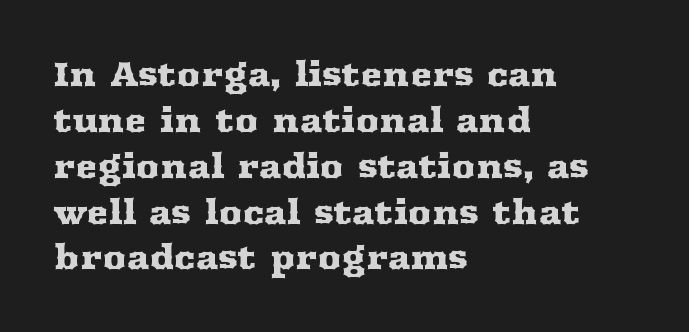
{"serif": "yes", "italic": "no", "width": "wide", "stroke_contrast": "medium", "x_height": "medium", "monospaced": "no", "underline": "no", "align": "left", "line_spacing": "normal", "line_spacing_ratio": 1.39, "letter_spacing": "normal", "letter_spacing_em": 0.0, "glyph_px": 33}
